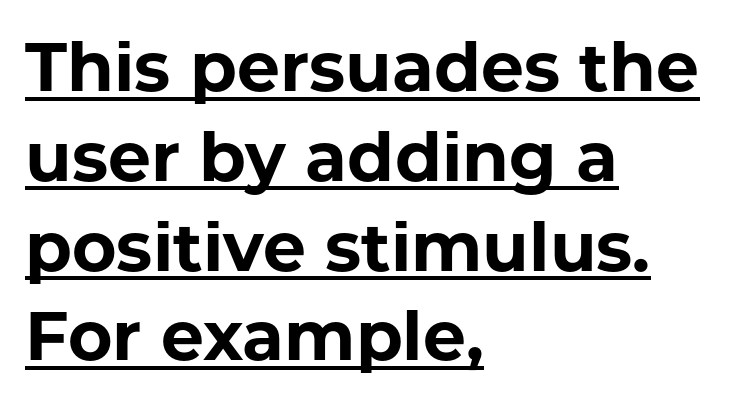
Q: Is the text bold? A: Yes.
Q: Is the text italic (slanted)? A: No, it is upright.
Q: Is the typeface a serif or a sans-serif typeface? A: Sans-serif.
Q: Is the text underlined? A: Yes.
Q: How is the paragraph aligned? A: Left-aligned.
Q: Is the spacing between letters normal or unusually wide? A: Normal.
Q: Is the spacing between lines tight, normal or loose? A: Normal.
Q: Width (condensed, normal, or wide)? A: Normal.
Q: Stroke contrast? A: Low.
Q: x-height? A: Medium.
Q: Monospaced? A: No.
